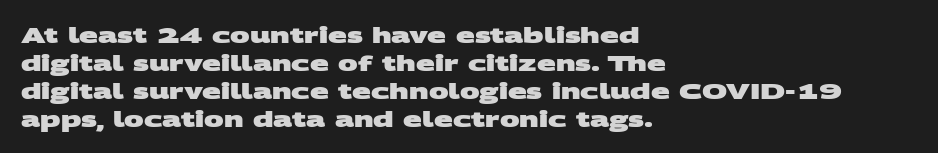
Q: Is the text bold? A: Yes.
Q: Is the text underlined? A: No.
Q: How is the paragraph aligned? A: Left-aligned.
Q: Is the spacing between letters normal or unusually wide? A: Normal.
Q: Is the spacing between lines tight, normal or loose? A: Normal.
